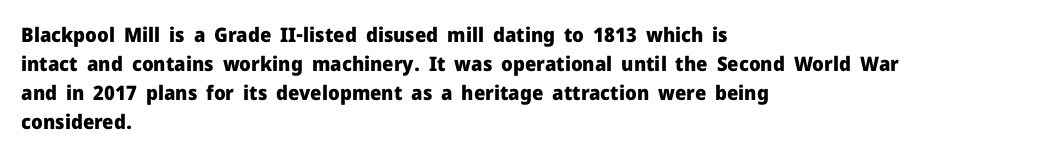
{"italic": "no", "bold": "yes", "underline": "no", "align": "left", "line_spacing": "normal", "line_spacing_ratio": 1.45, "letter_spacing": "normal", "letter_spacing_em": 0.0, "glyph_px": 20}
